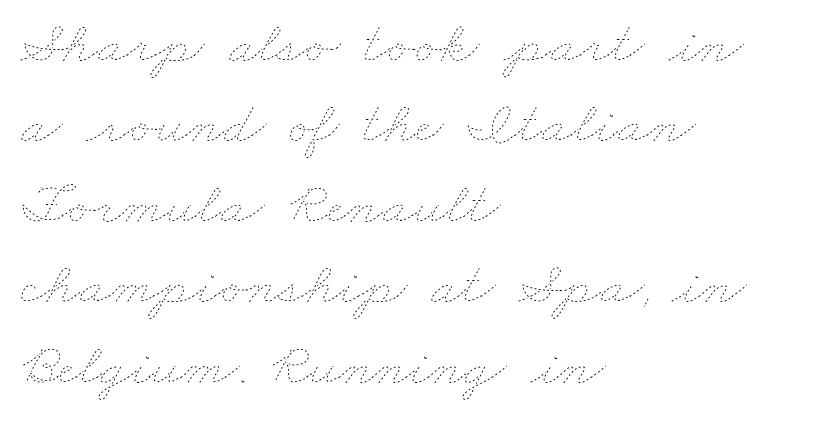
{"bold": "no", "weight": "thin", "width": "wide", "stroke_contrast": "low", "x_height": "small", "monospaced": "no", "underline": "no", "align": "left", "line_spacing": "normal", "line_spacing_ratio": 1.34, "letter_spacing": "normal", "letter_spacing_em": 0.0, "glyph_px": 60}
